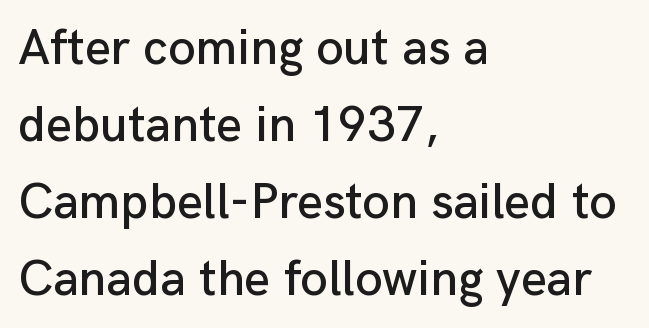
The image shows 50 px sans-serif type, upright; set left-aligned, normal line spacing (1.54x), normal letter spacing, not underlined; low stroke contrast and a medium x-height.
